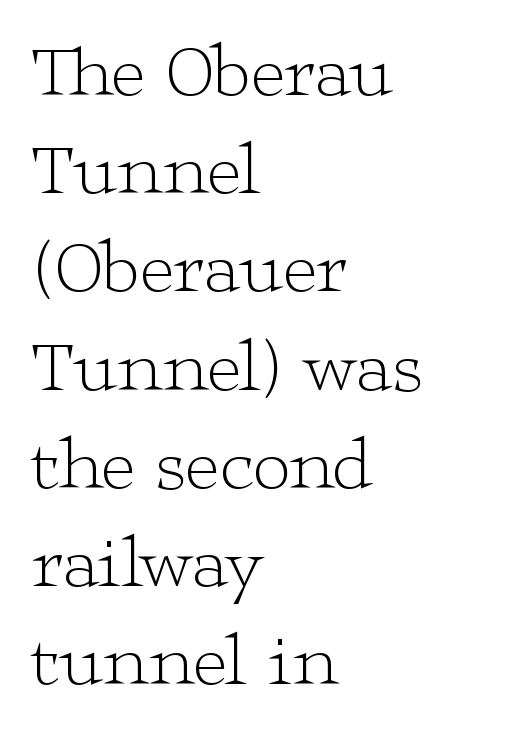
Q: Is the text bold? A: No.
Q: Is the text italic (slanted)? A: No, it is upright.
Q: Is the typeface a serif or a sans-serif typeface? A: Serif.
Q: Is the text underlined? A: No.
Q: How is the paragraph aligned? A: Left-aligned.
Q: Is the spacing between letters normal or unusually wide? A: Normal.
Q: Is the spacing between lines tight, normal or loose? A: Normal.
Q: Width (condensed, normal, or wide)? A: Wide.
Q: Stroke contrast? A: Low.
Q: x-height? A: Medium.
Q: Monospaced? A: No.
